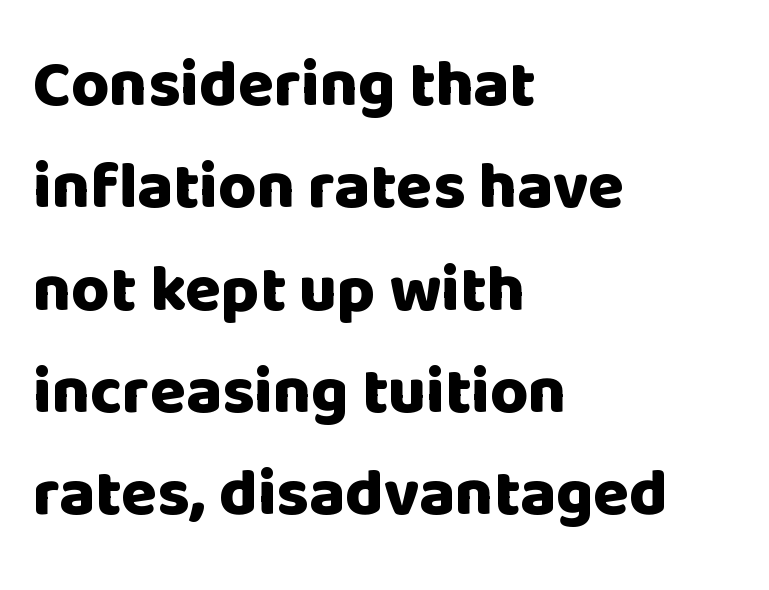
Here the designer chose a conventional face with non-uniform glyph widths. Short note: letters normally spaced. The face used here is a sans, in the tradition of grotesques and geometrics. As a designer I'd log this as weight 700, bold. The designer left line spacing at the default. The specimen reads as upright at a glance.
